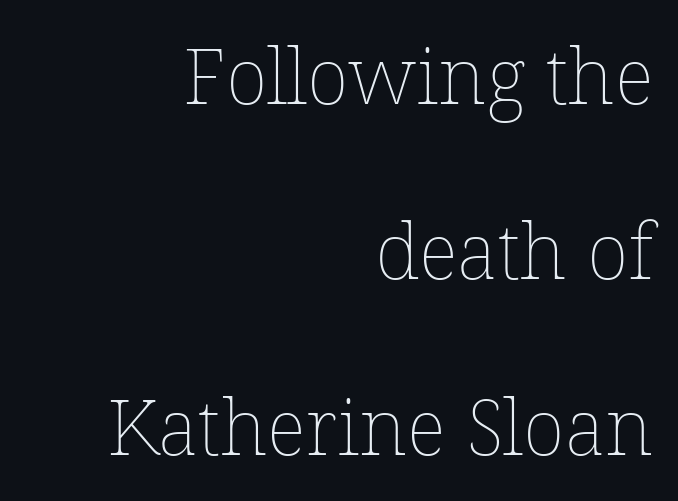
Q: Is the text bold? A: No.
Q: Is the text italic (slanted)? A: No, it is upright.
Q: Is the text underlined? A: No.
Q: How is the paragraph aligned? A: Right-aligned.
Q: Is the spacing between letters normal or unusually wide? A: Normal.
Q: Is the spacing between lines tight, normal or loose? A: Loose.
Q: Width (condensed, normal, or wide)? A: Normal.
Q: Stroke contrast? A: Low.
Q: x-height? A: Medium.
Q: Monospaced? A: No.
